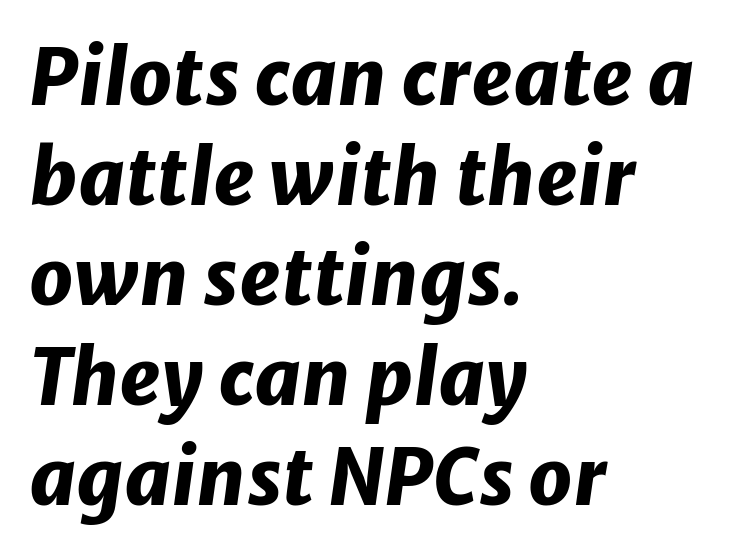
Q: Is the text bold? A: Yes.
Q: Is the text italic (slanted)? A: Yes, it leans right by about 8 degrees.
Q: Is the text underlined? A: No.
Q: How is the paragraph aligned? A: Left-aligned.
Q: Is the spacing between letters normal or unusually wide? A: Normal.
Q: Is the spacing between lines tight, normal or loose? A: Normal.
Q: Width (condensed, normal, or wide)? A: Normal.
Q: Stroke contrast? A: Low.
Q: x-height? A: Medium.
Q: Monospaced? A: No.
